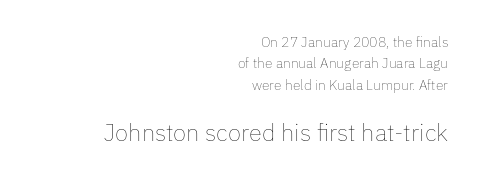
Layout note: lines flush right. Designer's note — italics off, roman on. Each word holds together tightly as a unit, with standard inter-letter gaps. Type without underlining. Nothing heavy about these letters — not bold at all.
